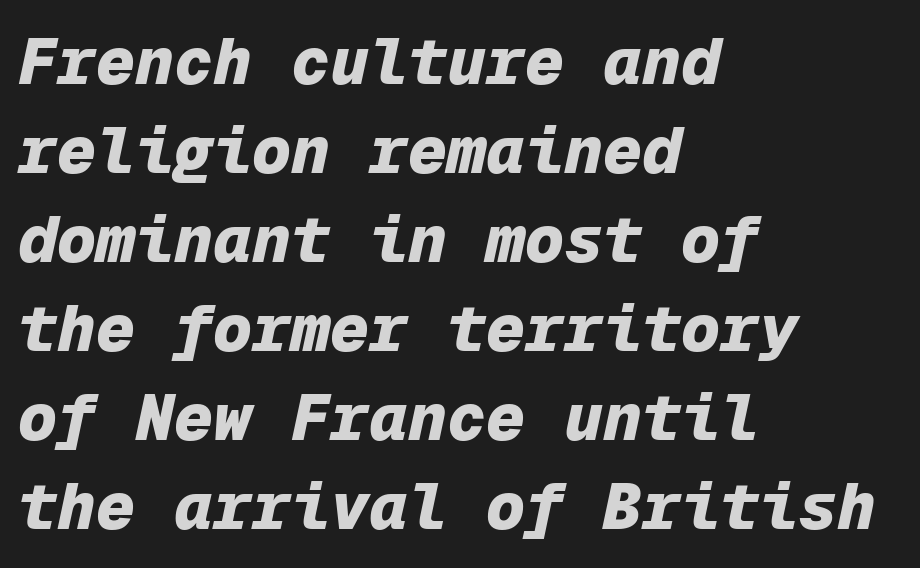
On the weight axis this lands at bold, roughly 700. A typesetter would call this leading conventional body-copy spacing. Honestly, the letter spacing is just normal — you wouldn't notice it. The ragged edge is on the right, which tells us the setting is flush left. The space directly below the letters is spotless.
